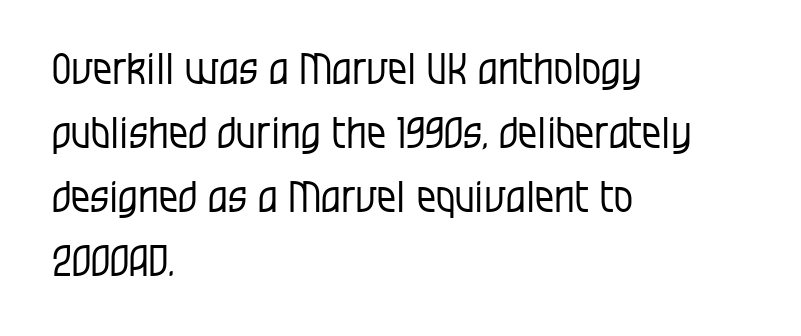
{"serif": "no", "italic": "no", "bold": "no", "weight": "regular", "width": "condensed", "stroke_contrast": "low", "x_height": "large", "monospaced": "no", "underline": "no", "align": "left", "line_spacing": "normal", "line_spacing_ratio": 1.49, "letter_spacing": "normal", "letter_spacing_em": 0.0, "glyph_px": 43}
